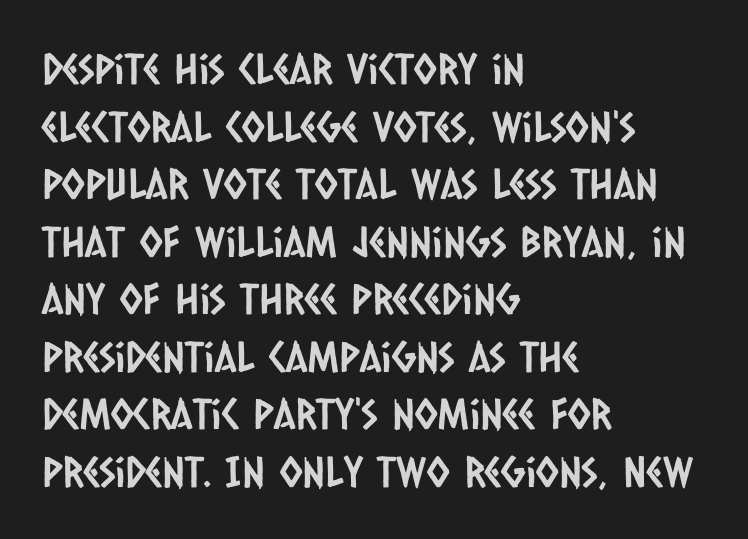
{"serif": "no", "width": "condensed", "stroke_contrast": "low", "x_height": "large", "monospaced": "no", "underline": "no", "align": "left", "line_spacing": "normal", "line_spacing_ratio": 1.37, "letter_spacing": "normal", "letter_spacing_em": 0.0, "glyph_px": 42}
